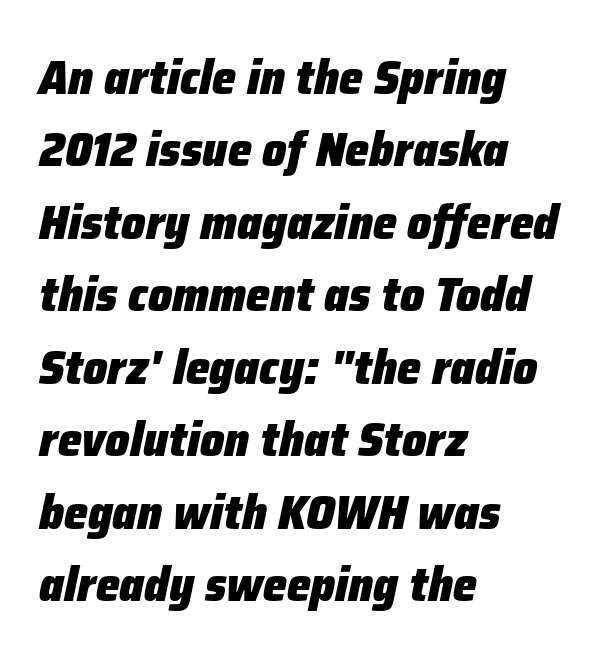
Q: Is the text bold? A: Yes.
Q: Is the text italic (slanted)? A: Yes, it leans right by about 12 degrees.
Q: Is the text underlined? A: No.
Q: How is the paragraph aligned? A: Left-aligned.
Q: Is the spacing between letters normal or unusually wide? A: Normal.
Q: Is the spacing between lines tight, normal or loose? A: Normal.
Q: Width (condensed, normal, or wide)? A: Normal.
Q: Stroke contrast? A: Low.
Q: x-height? A: Medium.
Q: Monospaced? A: No.
